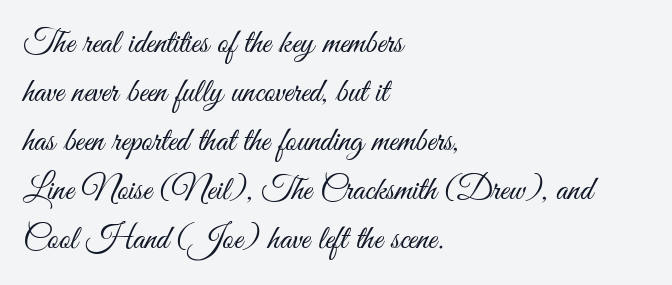
The image shows 34 px light, condensed sans-serif type; set left-aligned, normal line spacing (1.44x), normal letter spacing, not underlined; medium stroke contrast and a small x-height.
